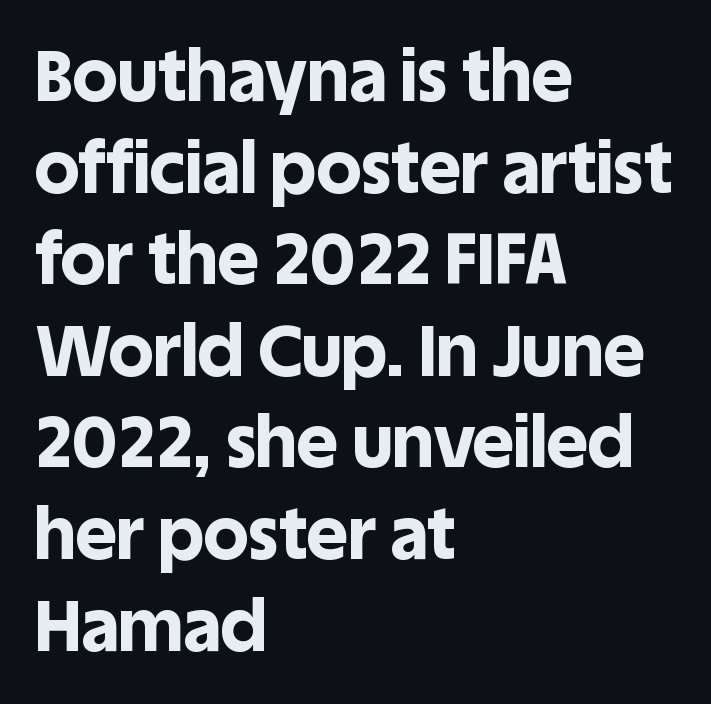
The image shows 71 px bold sans-serif type, upright; set left-aligned, normal line spacing (1.29x), normal letter spacing, not underlined; a large x-height.
